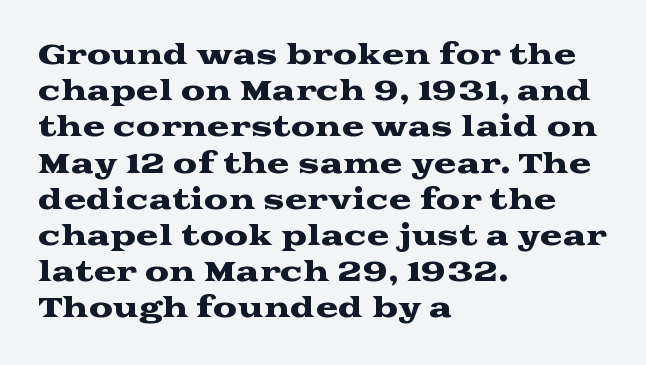
A normal amount of white space separates one row of letters from the next. Rendered with straight, roman letterforms. Rule under the text: the space is simply empty. Glyph-to-glyph distance matches everyday printed text. Horizontal alignment here is leftward, the default for most running prose.
